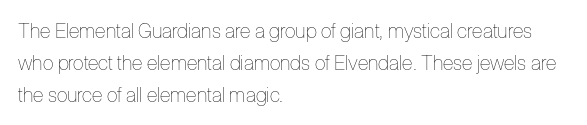
Caption: standard tracking, unaltered. The line-height multiplier appears to be the usual default. Type without underlining. This sample uses an upright cut, with every glyph sitting square on the baseline. This rendering uses left alignment, leaving the right contour irregular. The characters are drawn with everyday or finer stroke widths.
